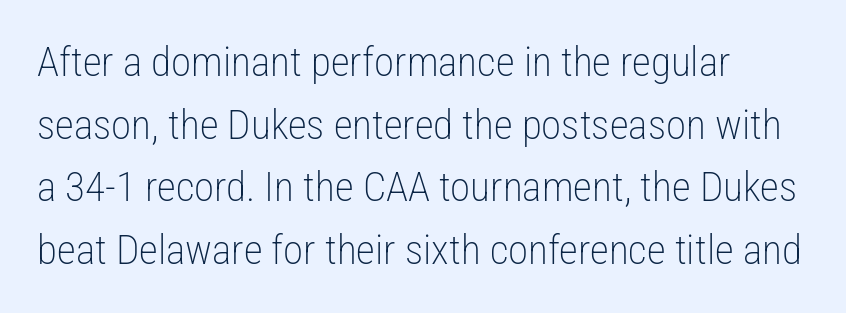
Q: Is the text bold? A: No.
Q: Is the text italic (slanted)? A: No, it is upright.
Q: Is the typeface a serif or a sans-serif typeface? A: Sans-serif.
Q: Is the text underlined? A: No.
Q: How is the paragraph aligned? A: Left-aligned.
Q: Is the spacing between letters normal or unusually wide? A: Normal.
Q: Is the spacing between lines tight, normal or loose? A: Normal.
Q: Width (condensed, normal, or wide)? A: Condensed.
Q: Stroke contrast? A: Low.
Q: x-height? A: Medium.
Q: Monospaced? A: No.
